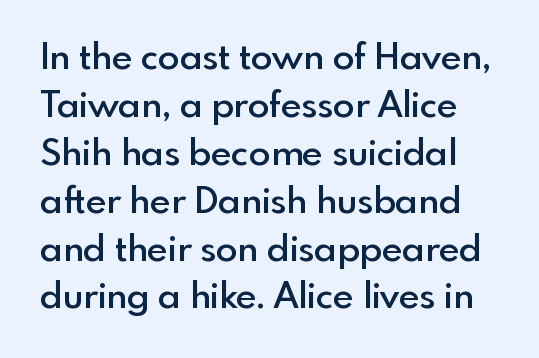
Compared with typical body copy, the letter spacing here is the same. Character widths vary here, with narrow letters taking less room than wide ones. Baseline-to-baseline distance is the conventional proportion of letter height. Tall strokes in this sample are plumb rather than angled. Typographically, this falls in the sans-serif category. Just letters on the line, the space beneath them empty.
